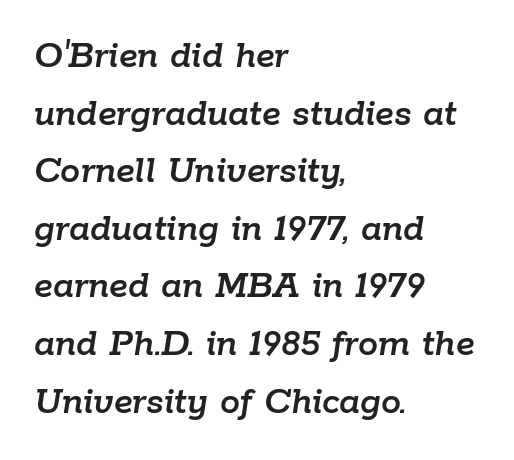
The image shows 40 px text type, italic (leaning right); set left-aligned, normal line spacing (1.44x), normal letter spacing, not underlined; low stroke contrast and a medium x-height.
